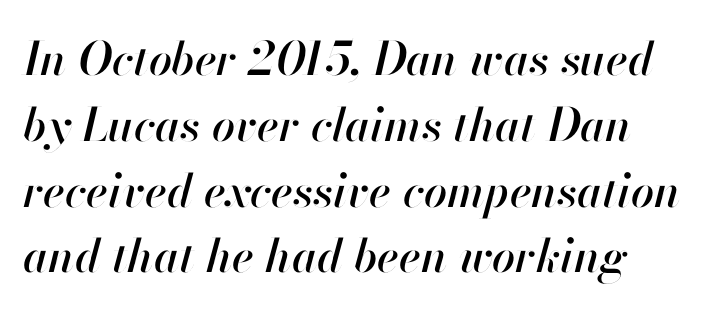
Q: Is the text italic (slanted)? A: Yes, it leans right by about 13 degrees.
Q: Is the text underlined? A: No.
Q: Is the spacing between letters normal or unusually wide? A: Normal.
Q: Is the spacing between lines tight, normal or loose? A: Normal.
Q: Width (condensed, normal, or wide)? A: Normal.
Q: Stroke contrast? A: High.
Q: x-height? A: Small.
Q: Monospaced? A: No.
